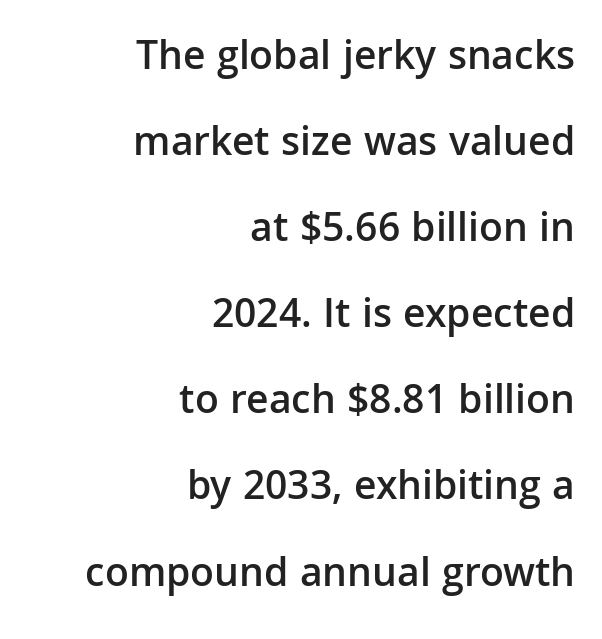
Q: Is the text bold? A: Semi-bold.
Q: Is the text italic (slanted)? A: No, it is upright.
Q: Is the typeface a serif or a sans-serif typeface? A: Sans-serif.
Q: Is the text underlined? A: No.
Q: How is the paragraph aligned? A: Right-aligned.
Q: Is the spacing between letters normal or unusually wide? A: Normal.
Q: Is the spacing between lines tight, normal or loose? A: Loose.
Q: Width (condensed, normal, or wide)? A: Normal.
Q: Stroke contrast? A: Low.
Q: x-height? A: Medium.
Q: Monospaced? A: No.
